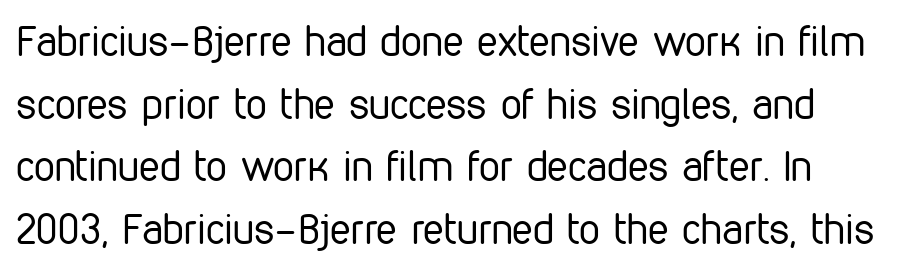
Q: Is the text bold? A: No.
Q: Is the text italic (slanted)? A: No, it is upright.
Q: Is the typeface a serif or a sans-serif typeface? A: Sans-serif.
Q: Is the text underlined? A: No.
Q: Is the spacing between letters normal or unusually wide? A: Normal.
Q: Is the spacing between lines tight, normal or loose? A: Normal.
Q: Width (condensed, normal, or wide)? A: Condensed.
Q: Stroke contrast? A: Low.
Q: x-height? A: Medium.
Q: Monospaced? A: No.
